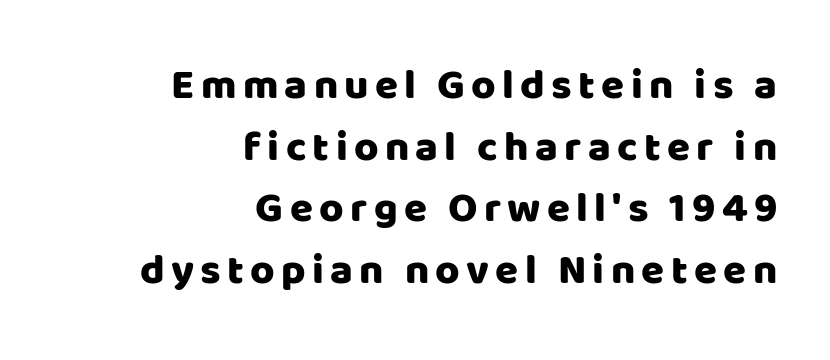
Check the space under the baseline: it is left empty. The designer went with a sans here, leaving each stem footless. Style check: upright. A normal amount of white space separates one row of letters from the next. Looks like regular typesetting: each glyph gets only the width it needs. The lines are quadded right.
